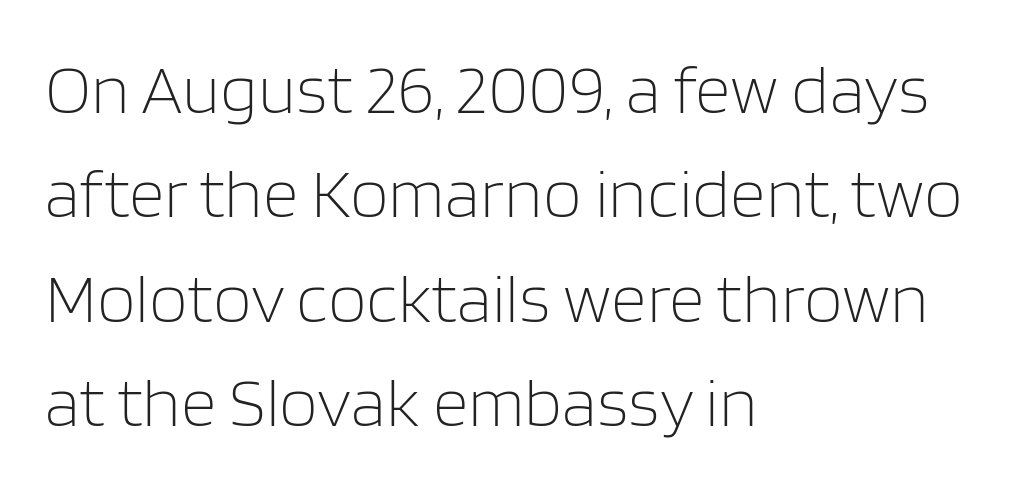
The image shows 70 px light sans-serif type, upright; set left-aligned, normal line spacing (1.49x), normal letter spacing, not underlined; low stroke contrast and a large x-height.
